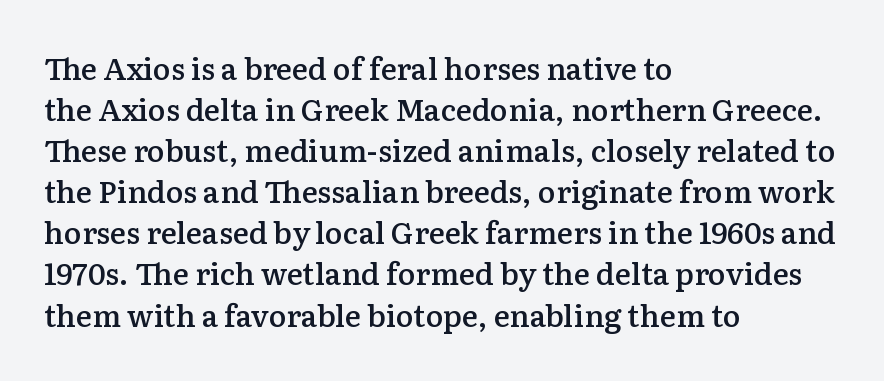
Q: Is the text bold? A: Semi-bold.
Q: Is the text italic (slanted)? A: No, it is upright.
Q: Is the typeface a serif or a sans-serif typeface? A: Serif.
Q: Is the text underlined? A: No.
Q: How is the paragraph aligned? A: Left-aligned.
Q: Is the spacing between letters normal or unusually wide? A: Normal.
Q: Is the spacing between lines tight, normal or loose? A: Normal.
Q: Width (condensed, normal, or wide)? A: Normal.
Q: Stroke contrast? A: Low.
Q: x-height? A: Medium.
Q: Monospaced? A: No.
